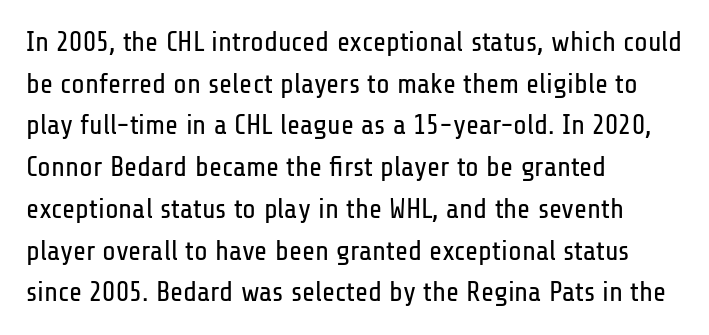
The image shows 28 px regular-weight, condensed sans-serif type, upright; set left-aligned, normal line spacing (1.49x), normal letter spacing, not underlined; low stroke contrast and a medium x-height.
